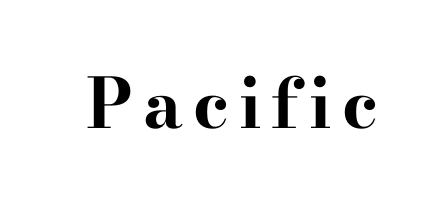
{"serif": "yes", "italic": "no", "bold": "yes", "weight": "bold", "width": "wide", "stroke_contrast": "high", "x_height": "small", "monospaced": "no", "underline": "no", "glyph_px": 69}
